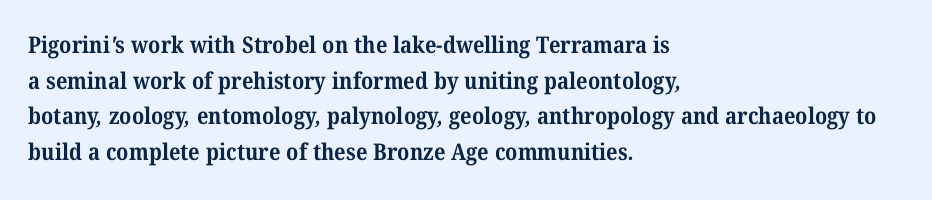
Q: Is the text bold? A: Yes.
Q: Is the text underlined? A: No.
Q: How is the paragraph aligned? A: Left-aligned.
Q: Is the spacing between letters normal or unusually wide? A: Normal.
Q: Is the spacing between lines tight, normal or loose? A: Normal.
